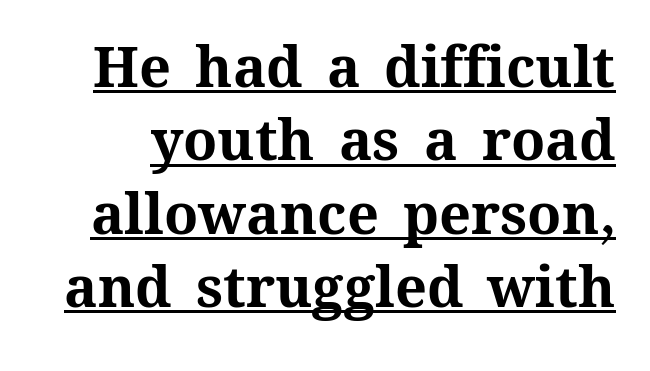
Q: Is the text bold? A: Yes.
Q: Is the text italic (slanted)? A: No, it is upright.
Q: Is the text underlined? A: Yes.
Q: Is the spacing between letters normal or unusually wide? A: Normal.
Q: Is the spacing between lines tight, normal or loose? A: Normal.
Q: Width (condensed, normal, or wide)? A: Normal.
Q: Stroke contrast? A: Medium.
Q: x-height? A: Medium.
Q: Monospaced? A: No.
